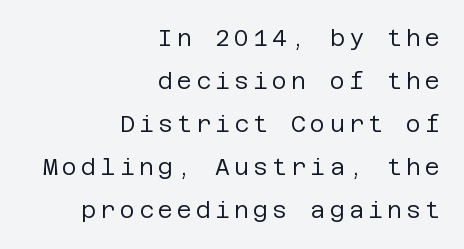
{"italic": "no", "bold": "no", "underline": "no", "align": "right", "line_spacing_ratio": 1.87, "glyph_px": 23}
